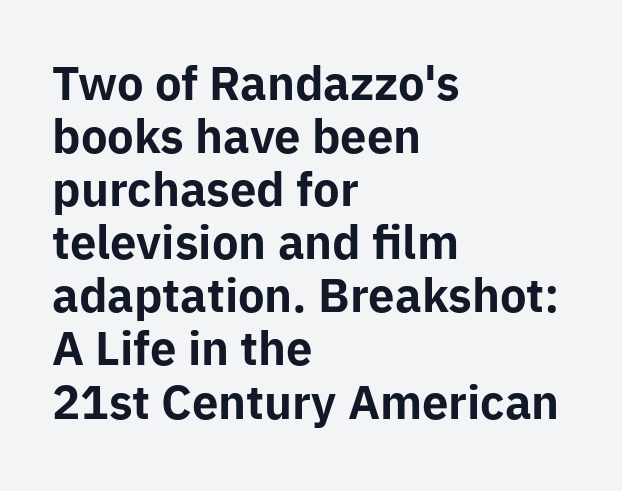
The image shows 45 px bold sans-serif type, upright; set left-aligned, line spacing 1.18x, normal letter spacing, not underlined; low stroke contrast and a medium x-height.
